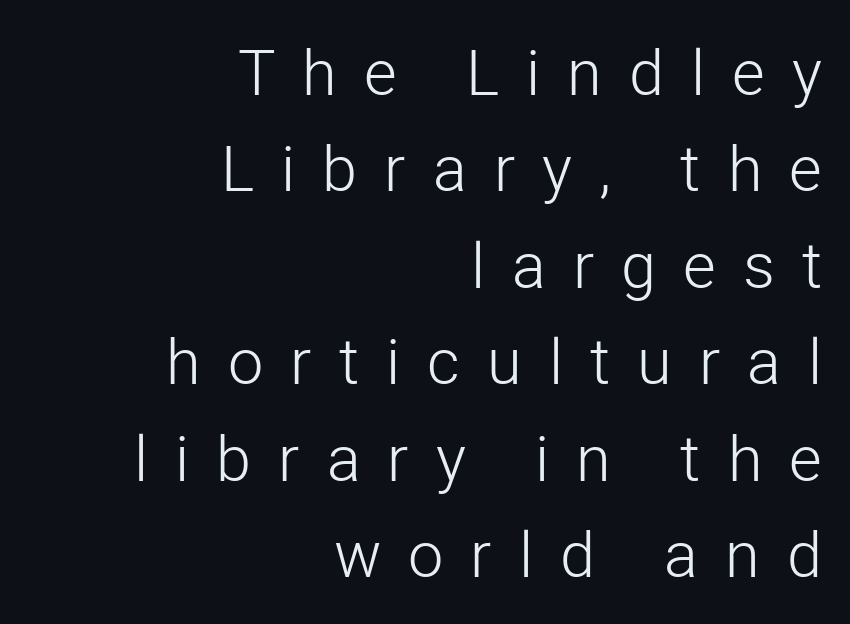
Is there much room between lines? A standard amount, neither cramped nor airy. Stroke terminals: plain, sans-serif. The line texture is sparse and dotted thanks to wide tracking. No heavy texture on the line: the type isn't bold.
